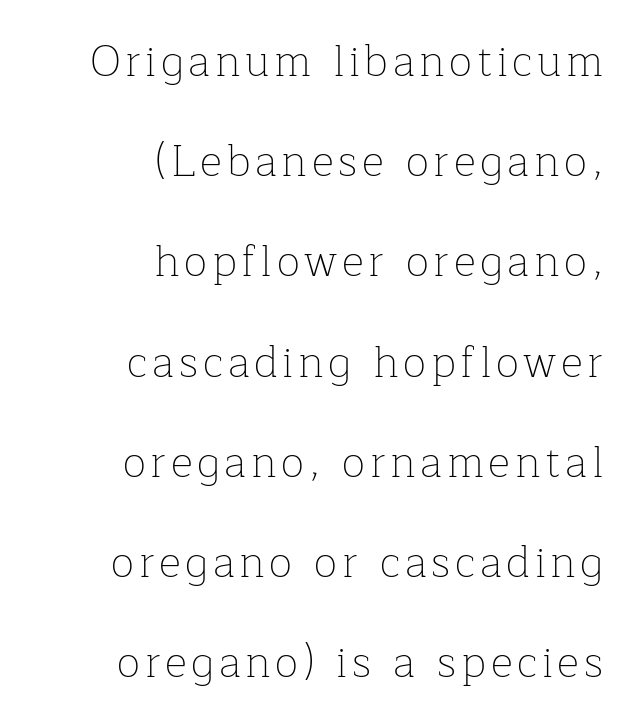
{"serif": "yes", "italic": "no", "bold": "no", "weight": "thin", "width": "normal", "stroke_contrast": "low", "x_height": "medium", "monospaced": "no", "underline": "no", "align": "right", "line_spacing": "loose", "line_spacing_ratio": 2.33, "glyph_px": 43}
